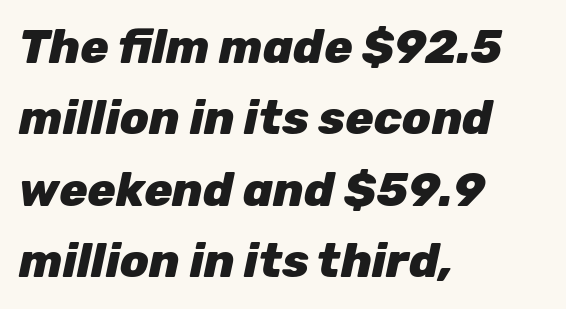
Q: Is the text bold? A: Yes.
Q: Is the text italic (slanted)? A: Yes, it leans right by about 12 degrees.
Q: Is the text underlined? A: No.
Q: How is the paragraph aligned? A: Left-aligned.
Q: Is the spacing between letters normal or unusually wide? A: Normal.
Q: Is the spacing between lines tight, normal or loose? A: Normal.
Q: Width (condensed, normal, or wide)? A: Normal.
Q: Stroke contrast? A: Low.
Q: x-height? A: Medium.
Q: Monospaced? A: No.
